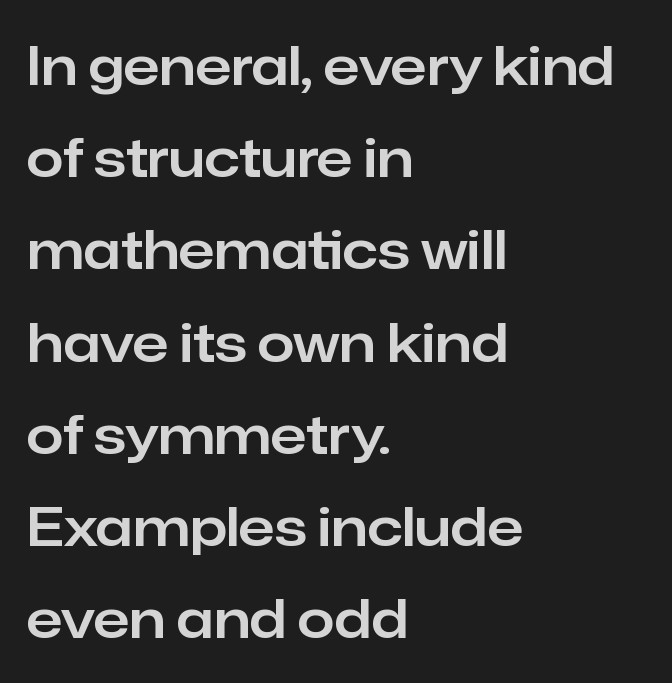
Q: Is the text italic (slanted)? A: No, it is upright.
Q: Is the typeface a serif or a sans-serif typeface? A: Sans-serif.
Q: Is the text underlined? A: No.
Q: How is the paragraph aligned? A: Left-aligned.
Q: Is the spacing between letters normal or unusually wide? A: Normal.
Q: Width (condensed, normal, or wide)? A: Normal.
Q: Stroke contrast? A: Low.
Q: x-height? A: Medium.
Q: Monospaced? A: No.
